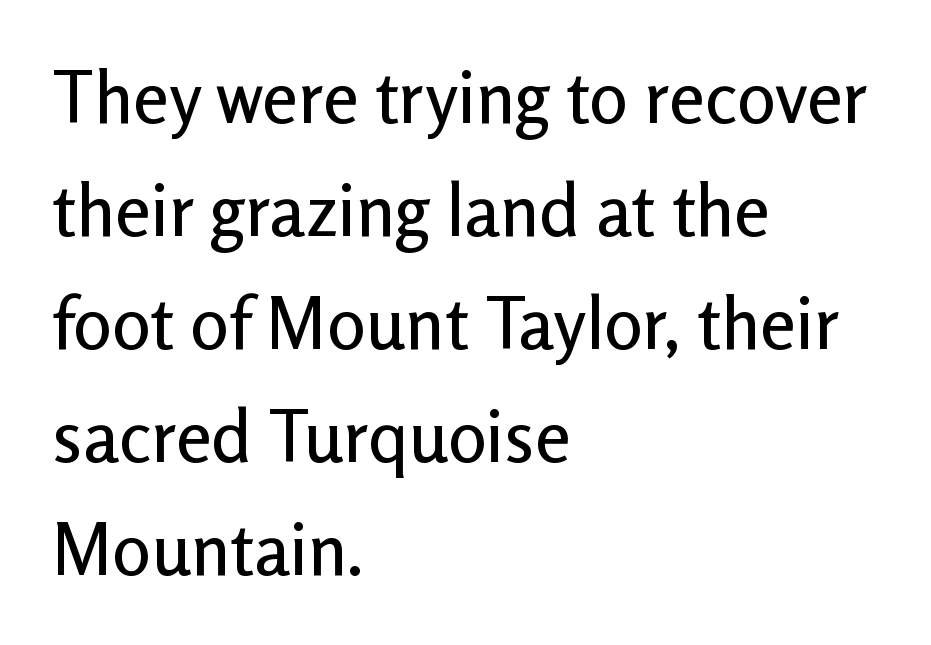
If you drew a ruler down the left edge, every line would touch it. The letters advance in unequal steps, a hallmark of proportional type. Unlike italic type, these characters show no tilt at all. This block has exactly the height ordinary leading produces. Observe the absence of serifs on each vertical stroke in this sample. The horizontal fit of the characters is conventional and even.
